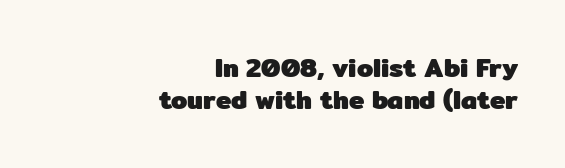
The line texture is even and compact thanks to regular tracking. The passage shown stacks its lines at a standard gap. The face used here has the dense, thick strokes of a bold. Leftover space on each line is placed entirely before the opening word. Unlike italic type, these characters show no tilt at all.
